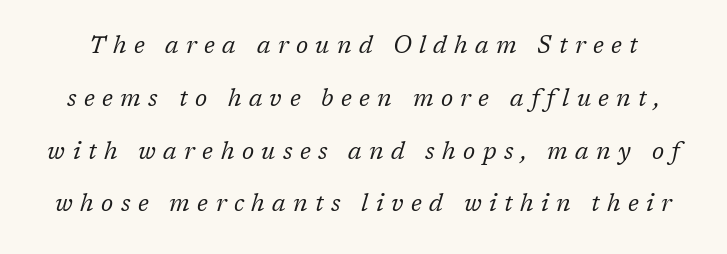
Q: Is the text bold? A: No.
Q: Is the text italic (slanted)? A: Yes, it leans right by about 17 degrees.
Q: Is the text underlined? A: No.
Q: Is the spacing between letters normal or unusually wide? A: Unusually wide.
Q: Is the spacing between lines tight, normal or loose? A: Loose.
